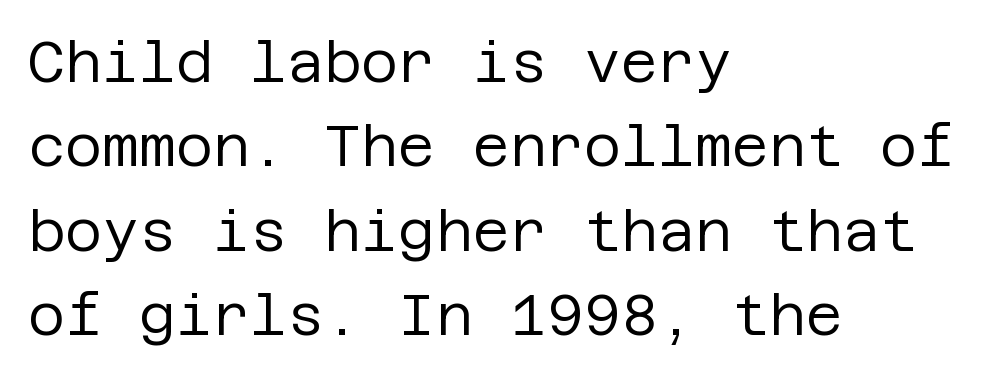
Q: Is the text bold? A: No.
Q: Is the text italic (slanted)? A: No, it is upright.
Q: Is the typeface a serif or a sans-serif typeface? A: Sans-serif.
Q: Is the text underlined? A: No.
Q: How is the paragraph aligned? A: Left-aligned.
Q: Is the spacing between letters normal or unusually wide? A: Normal.
Q: Is the spacing between lines tight, normal or loose? A: Normal.
Q: Width (condensed, normal, or wide)? A: Normal.
Q: Stroke contrast? A: Low.
Q: x-height? A: Large.
